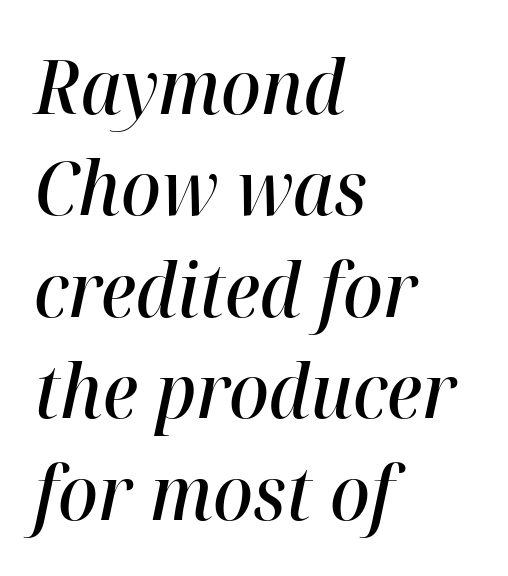
{"italic": "yes", "lean": "right", "slant_degrees": 12, "bold": "semi", "weight": "semibold", "width": "normal", "stroke_contrast": "high", "x_height": "medium", "monospaced": "no", "underline": "no", "align": "left", "line_spacing": "normal", "line_spacing_ratio": 1.37, "letter_spacing": "normal", "letter_spacing_em": 0.0, "glyph_px": 74}
